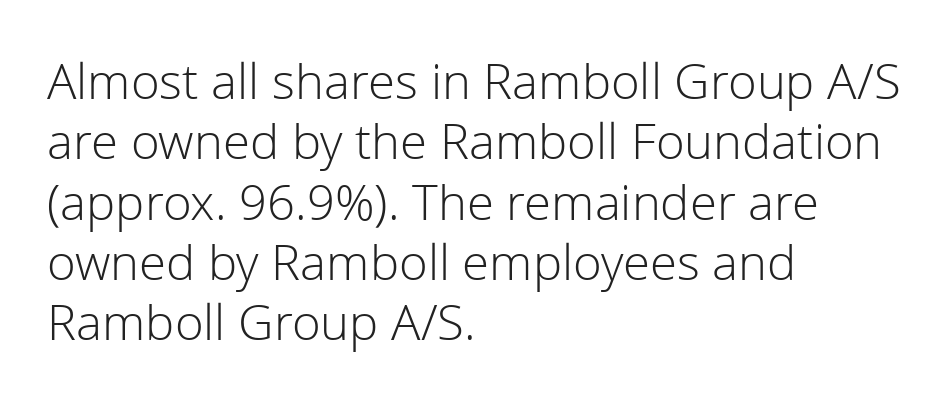
{"serif": "no", "italic": "no", "bold": "no", "weight": "light", "width": "normal", "stroke_contrast": "low", "x_height": "medium", "monospaced": "no", "underline": "no", "align": "left", "line_spacing_ratio": 1.23, "letter_spacing": "normal", "letter_spacing_em": 0.0, "glyph_px": 49}
